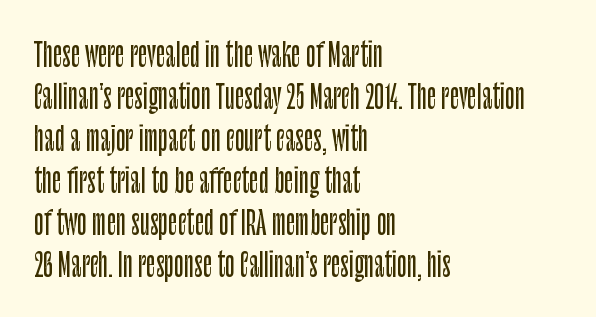
Q: Is the text italic (slanted)? A: No, it is upright.
Q: Is the typeface a serif or a sans-serif typeface? A: Sans-serif.
Q: Is the text underlined? A: No.
Q: How is the paragraph aligned? A: Left-aligned.
Q: Is the spacing between letters normal or unusually wide? A: Normal.
Q: Is the spacing between lines tight, normal or loose? A: Normal.
Q: Width (condensed, normal, or wide)? A: Condensed.
Q: Stroke contrast? A: Low.
Q: x-height? A: Large.
Q: Monospaced? A: No.
